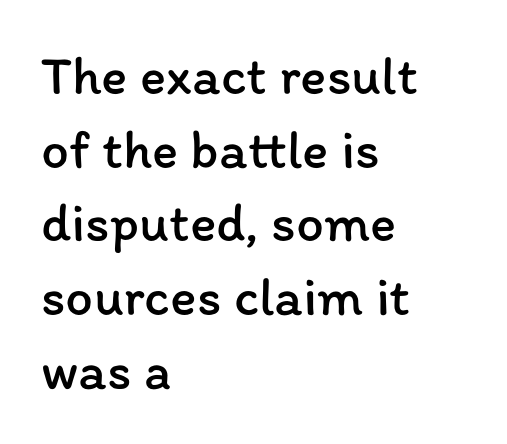
Q: Is the text bold? A: No.
Q: Is the text italic (slanted)? A: No, it is upright.
Q: Is the text underlined? A: No.
Q: How is the paragraph aligned? A: Left-aligned.
Q: Is the spacing between letters normal or unusually wide? A: Normal.
Q: Is the spacing between lines tight, normal or loose? A: Normal.
Q: Width (condensed, normal, or wide)? A: Normal.
Q: Stroke contrast? A: Low.
Q: x-height? A: Medium.
Q: Monospaced? A: No.
